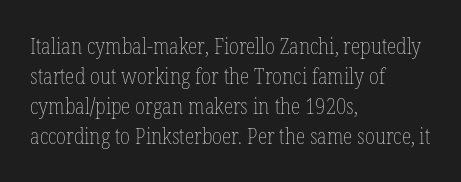
{"italic": "no", "bold": "no", "underline": "no", "align": "left", "line_spacing": "normal", "line_spacing_ratio": 1.37, "letter_spacing": "normal", "letter_spacing_em": 0.0, "glyph_px": 22}
